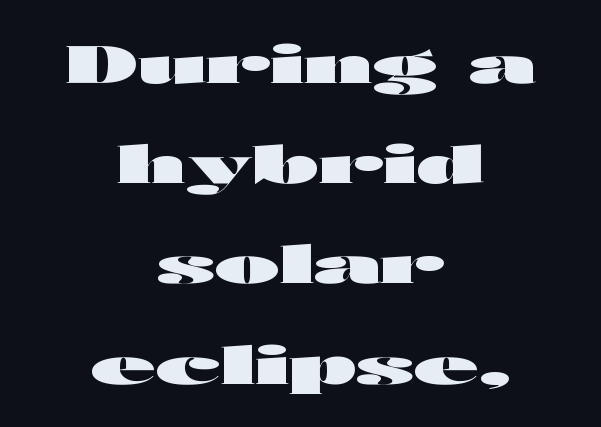
Q: Is the text bold? A: Yes.
Q: Is the text italic (slanted)? A: No, it is upright.
Q: Is the typeface a serif or a sans-serif typeface? A: Sans-serif.
Q: Is the text underlined? A: No.
Q: How is the paragraph aligned? A: Centered.
Q: Is the spacing between letters normal or unusually wide? A: Normal.
Q: Width (condensed, normal, or wide)? A: Wide.
Q: Stroke contrast? A: High.
Q: x-height? A: Medium.
Q: Monospaced? A: No.
